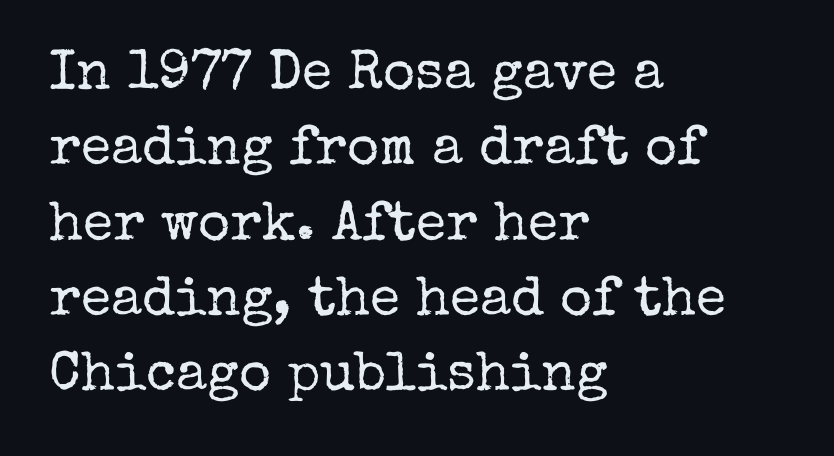
Q: Is the text bold? A: No.
Q: Is the text italic (slanted)? A: No, it is upright.
Q: Is the typeface a serif or a sans-serif typeface? A: Serif.
Q: Is the text underlined? A: No.
Q: How is the paragraph aligned? A: Left-aligned.
Q: Is the spacing between letters normal or unusually wide? A: Normal.
Q: Is the spacing between lines tight, normal or loose? A: Normal.
Q: Width (condensed, normal, or wide)? A: Normal.
Q: Stroke contrast? A: Low.
Q: x-height? A: Medium.
Q: Monospaced? A: No.
